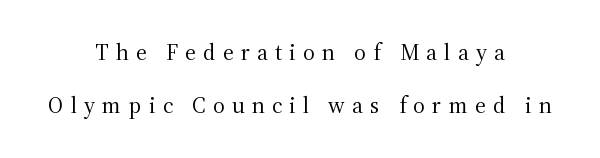
Glance below the letters and you will spot only blank space. Loosely led — the rows are spread out. Look at the tracking — it's clearly loosened, letters drifting apart. Every row of glyphs is offset so its center matches the block's center. No heavy texture on the line: the type isn't bold.
